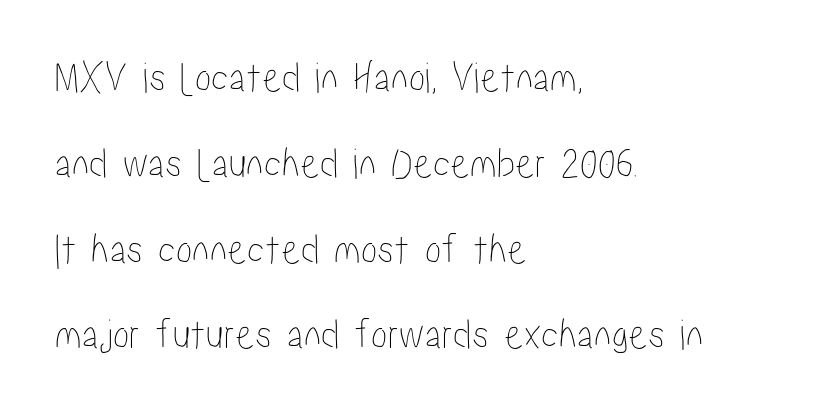
Typeset ragged right — the left edge is the straight one. These lines are rendered in a variable-pitch font. Check the space under the baseline: it is left empty. Does the lettering tilt? It doesn't — this is upright. Does extra space separate the letters? No, they use regular spacing.
